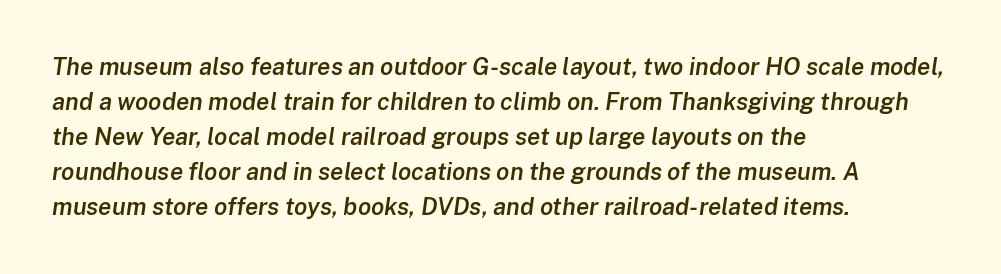
{"italic": "yes", "lean": "right", "slant_degrees": 8, "bold": "semi", "underline": "no", "align": "left", "line_spacing": "normal", "line_spacing_ratio": 1.46, "letter_spacing": "normal", "letter_spacing_em": 0.0, "glyph_px": 24}
